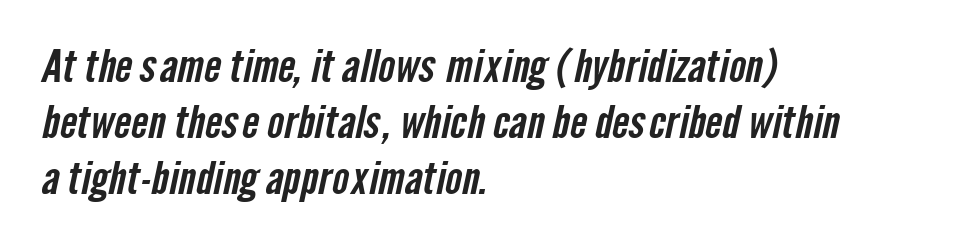
The image shows 45 px condensed sans-serif type; set left-aligned, line spacing 1.24x, normal letter spacing, not underlined; low stroke contrast and a medium x-height.
